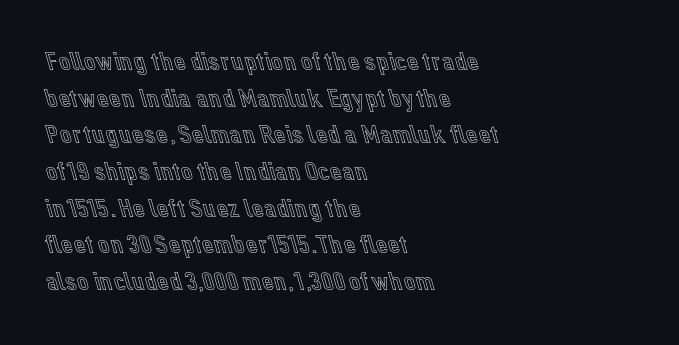
Here the glyphs are tracked normally, forming tight word shapes. Underline: absent. The lines are quadded left.
